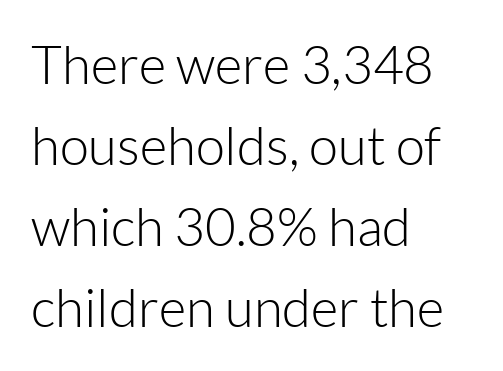
Is the stroke heavy? The answer is a plain regular-or-lighter. Vertical spacing — default. Between one letter and the next there's only the usual sliver of space. A typesetter would label this face a sans.
